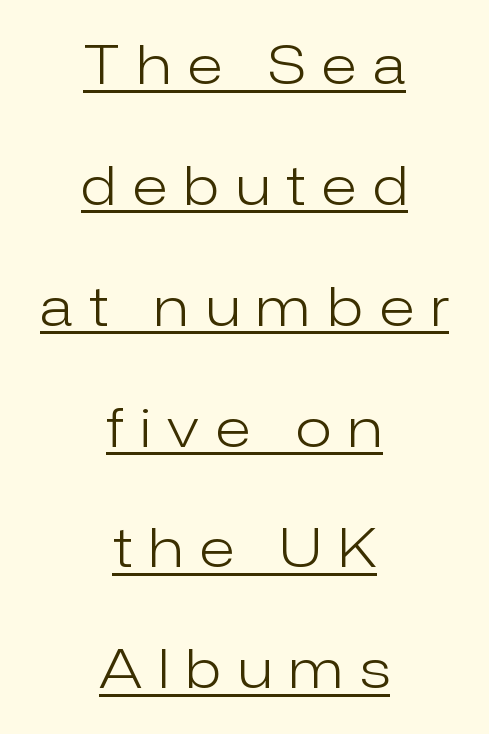
Q: Is the text bold? A: No.
Q: Is the text italic (slanted)? A: No, it is upright.
Q: Is the typeface a serif or a sans-serif typeface? A: Sans-serif.
Q: Is the text underlined? A: Yes.
Q: How is the paragraph aligned? A: Centered.
Q: Is the spacing between letters normal or unusually wide? A: Unusually wide.
Q: Is the spacing between lines tight, normal or loose? A: Loose.
Q: Width (condensed, normal, or wide)? A: Normal.
Q: Stroke contrast? A: Low.
Q: x-height? A: Medium.
Q: Monospaced? A: No.
